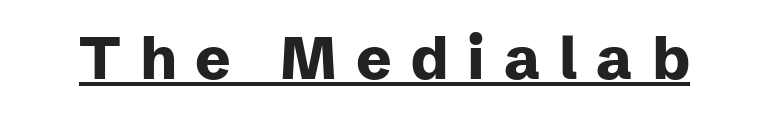
The image shows 59 px heavy sans-serif type, upright; set unusually wide letter spacing (+0.32 em), underlined; low stroke contrast and a medium x-height.
